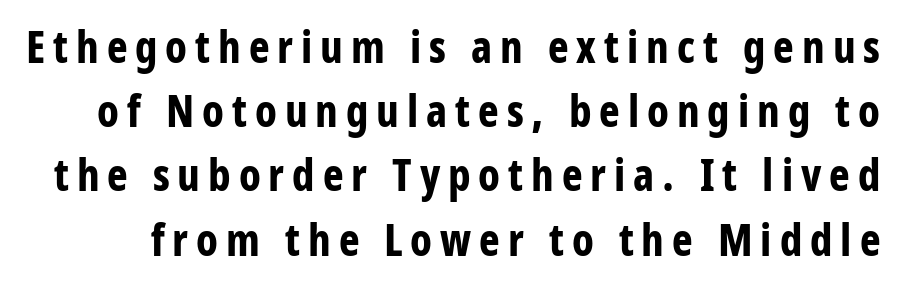
The image shows 44 px bold, condensed sans-serif type, upright; set normal line spacing (1.46x), not underlined; low stroke contrast and a medium x-height.
